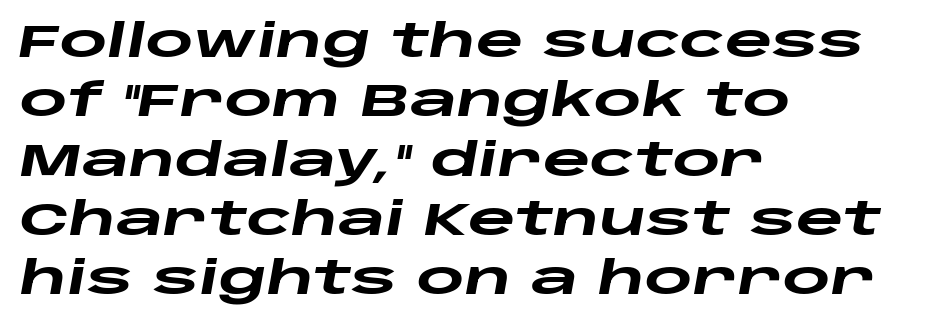
{"italic": "yes", "lean": "right", "slant_degrees": 10, "bold": "yes", "weight": "heavy", "width": "wide", "stroke_contrast": "low", "x_height": "large", "monospaced": "no", "underline": "no", "align": "left", "line_spacing": "normal", "line_spacing_ratio": 1.29, "letter_spacing": "normal", "letter_spacing_em": 0.0, "glyph_px": 46}
